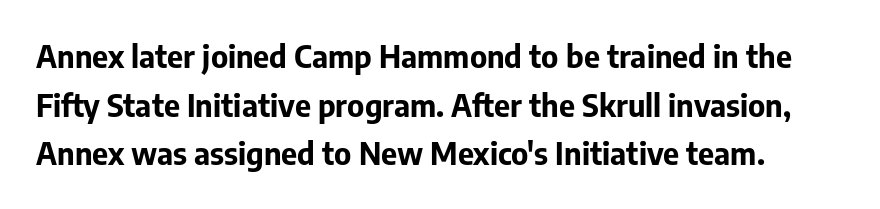
Descenders are the only things crossing below the line. Students, this is bold: see how much ink each stroke carries. Observe the absence of serifs on each vertical stroke in this sample. Students, observe: this is what conventionally led text looks like. Tracking value appears to be zero — textbook default spacing.
